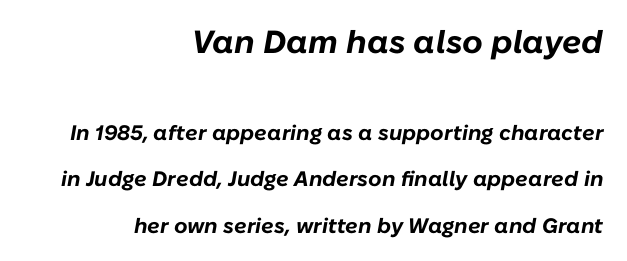
The image shows 32 px bold type, italic (leaning right); set right-aligned, loose line spacing (2.22x), normal letter spacing, not underlined; the first (top) block is 1.52x larger; low stroke contrast and a medium x-height.
